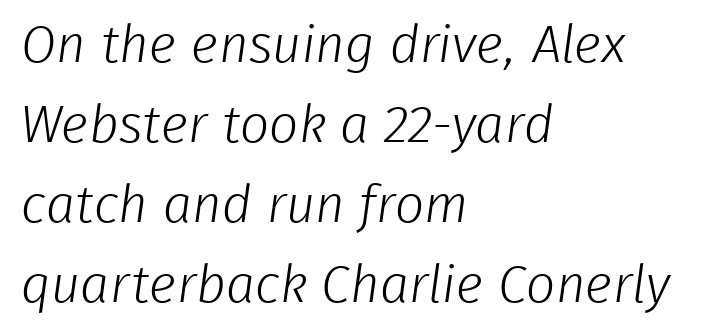
{"serif": "no", "bold": "no", "weight": "light", "width": "normal", "stroke_contrast": "low", "x_height": "medium", "monospaced": "no", "underline": "no", "align": "left", "line_spacing": "normal", "line_spacing_ratio": 1.54, "letter_spacing": "normal", "letter_spacing_em": 0.0, "glyph_px": 52}
